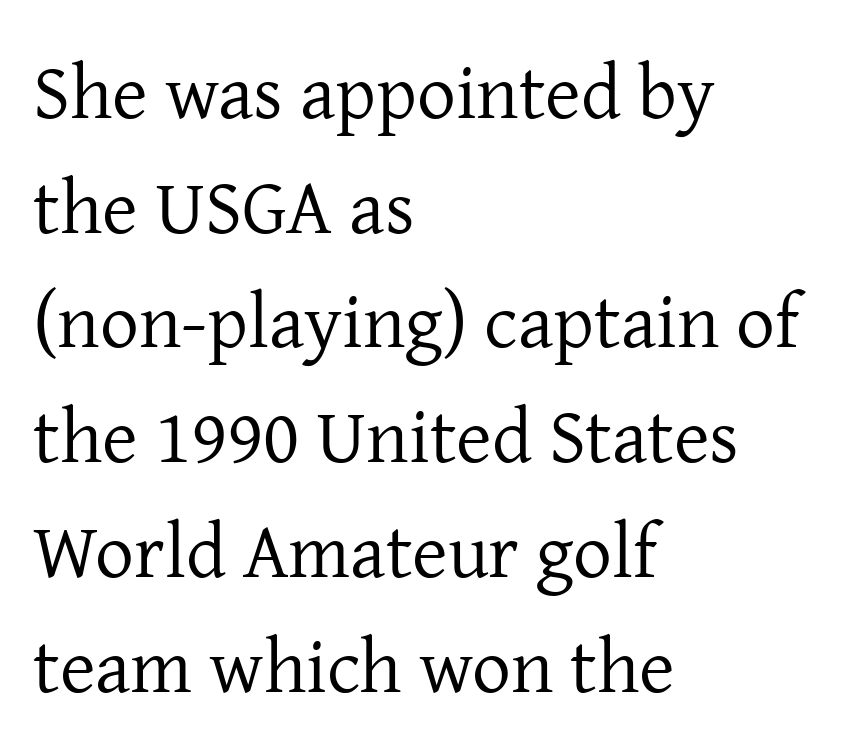
Q: Is the text bold? A: No.
Q: Is the text italic (slanted)? A: No, it is upright.
Q: Is the typeface a serif or a sans-serif typeface? A: Serif.
Q: Is the text underlined? A: No.
Q: How is the paragraph aligned? A: Left-aligned.
Q: Is the spacing between letters normal or unusually wide? A: Normal.
Q: Is the spacing between lines tight, normal or loose? A: Normal.
Q: Width (condensed, normal, or wide)? A: Normal.
Q: Stroke contrast? A: Low.
Q: x-height? A: Medium.
Q: Monospaced? A: No.
